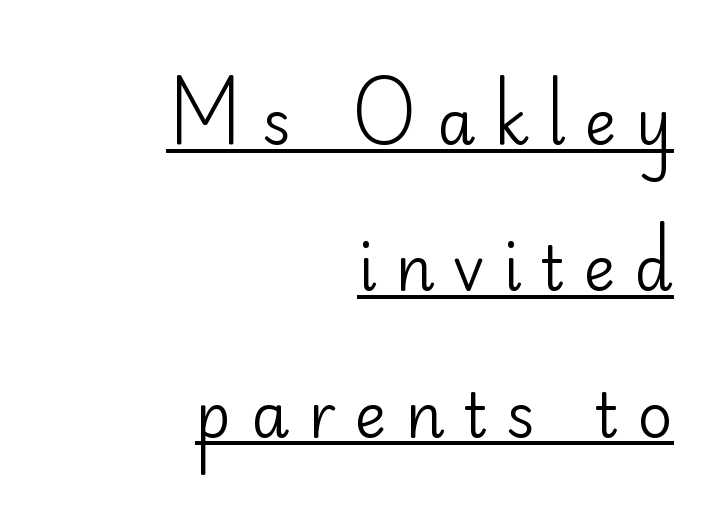
{"serif": "no", "italic": "no", "bold": "no", "weight": "regular", "width": "normal", "stroke_contrast": "low", "x_height": "small", "monospaced": "no", "underline": "yes", "align": "right", "line_spacing": "loose", "line_spacing_ratio": 2.4, "letter_spacing": "wide", "letter_spacing_em": 0.31, "glyph_px": 61}
